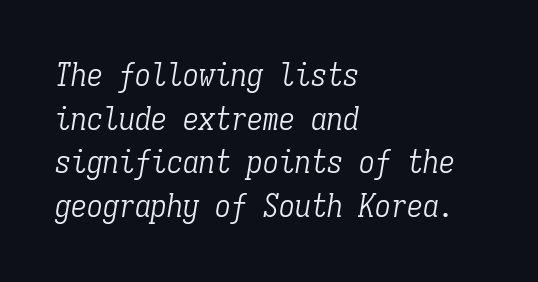
{"serif": "yes", "italic": "yes", "lean": "right", "slant_degrees": 9, "bold": "no", "weight": "light", "width": "condensed", "stroke_contrast": "low", "x_height": "medium", "monospaced": "yes", "underline": "no", "align": "left", "line_spacing": "normal", "line_spacing_ratio": 1.36, "letter_spacing": "normal", "letter_spacing_em": 0.0, "glyph_px": 32}
